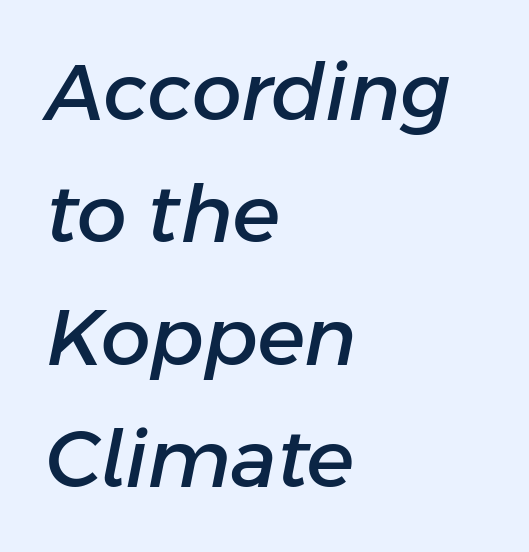
The image shows 79 px text type, italic (leaning right); set left-aligned, normal line spacing (1.55x), normal letter spacing, not underlined; low stroke contrast and a medium x-height.
